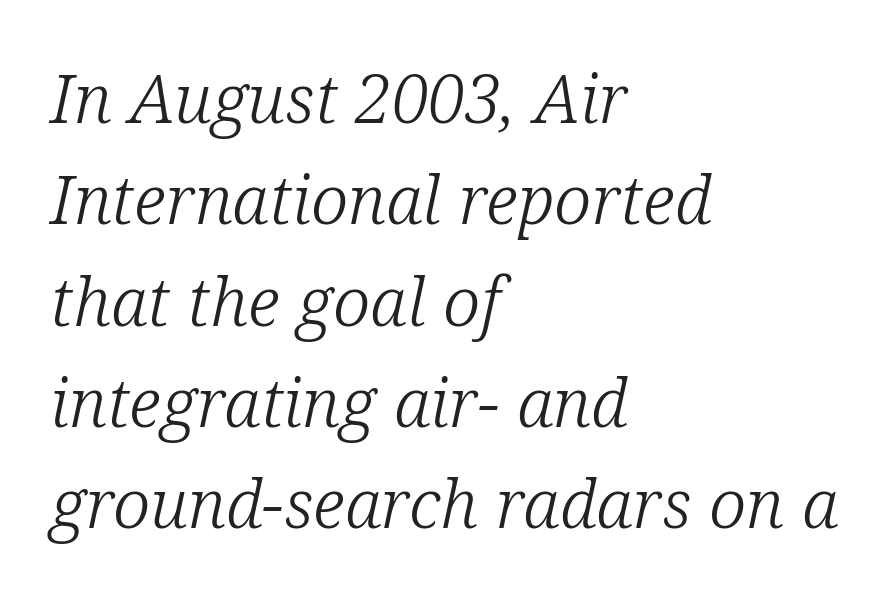
{"serif": "yes", "italic": "yes", "lean": "right", "slant_degrees": 12, "bold": "no", "weight": "light", "width": "normal", "stroke_contrast": "low", "x_height": "medium", "monospaced": "no", "underline": "no", "align": "left", "line_spacing": "normal", "line_spacing_ratio": 1.49, "letter_spacing": "normal", "letter_spacing_em": 0.0, "glyph_px": 68}
